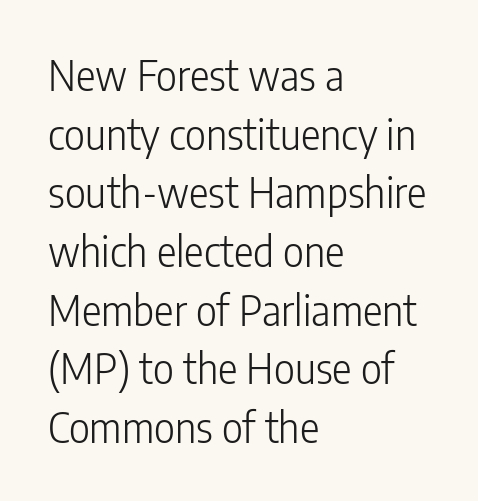
Decoration check: the copy has no underline. The paragraph has a hard left edge and a soft right edge. You can tell from the bare stems that sans-serif type was used. Does the lettering tilt? It doesn't — this is upright.
